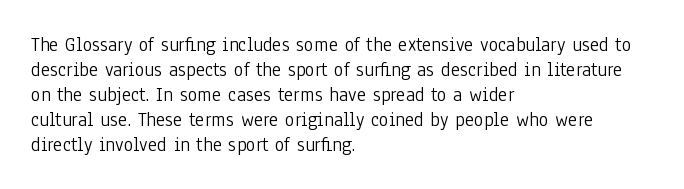
Underline: absent. These glyphs show unthickened strokes, regular width or finer. The leading is moderate, giving the passage an even texture. Upright lettering throughout.
